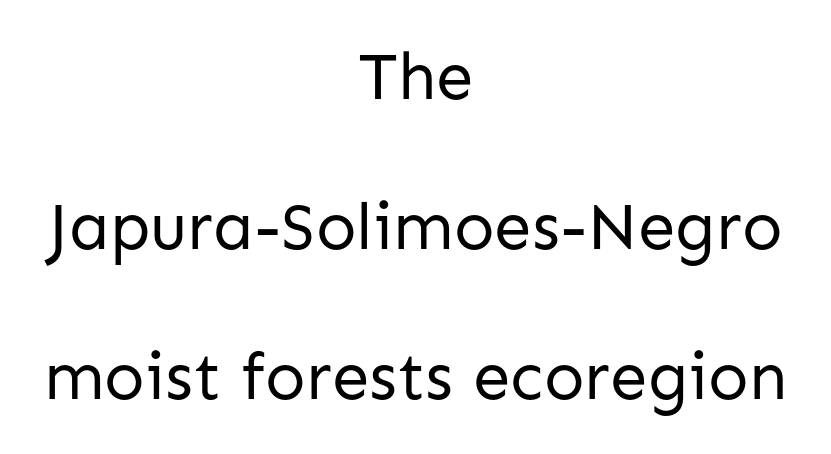
Underlining? Definitely not there. You could not count columns in this text — the font is proportionally spaced. The rendering keeps characters at their native spacing. Upright lettering throughout. The lines are spread far apart with generous leading.
